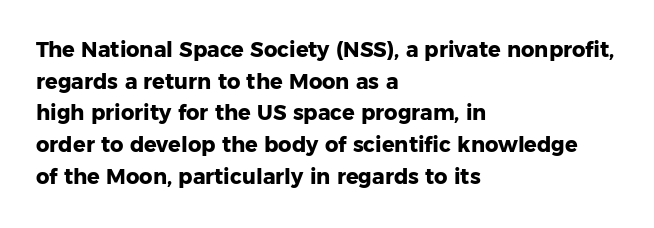
{"italic": "no", "bold": "yes", "underline": "no", "align": "left", "line_spacing": "normal", "line_spacing_ratio": 1.51, "letter_spacing": "normal", "letter_spacing_em": 0.0, "glyph_px": 21}
